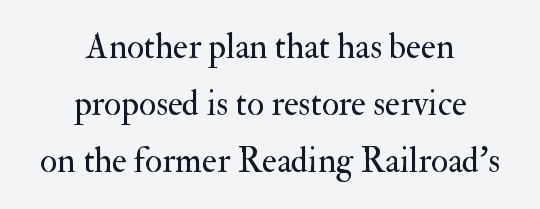
{"serif": "yes", "italic": "no", "bold": "no", "weight": "regular", "width": "normal", "stroke_contrast": "medium", "x_height": "small", "monospaced": "no", "underline": "no", "align": "center", "line_spacing": "normal", "line_spacing_ratio": 1.63, "letter_spacing": "normal", "letter_spacing_em": 0.0, "glyph_px": 35}
